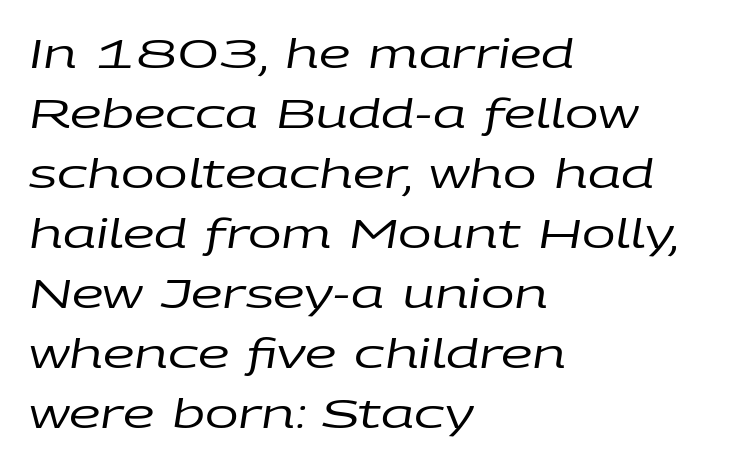
Q: Is the text bold? A: No.
Q: Is the text italic (slanted)? A: Yes, it leans right by about 9 degrees.
Q: Is the text underlined? A: No.
Q: How is the paragraph aligned? A: Left-aligned.
Q: Is the spacing between letters normal or unusually wide? A: Normal.
Q: Is the spacing between lines tight, normal or loose? A: Normal.
Q: Width (condensed, normal, or wide)? A: Wide.
Q: Stroke contrast? A: Low.
Q: x-height? A: Large.
Q: Monospaced? A: No.
